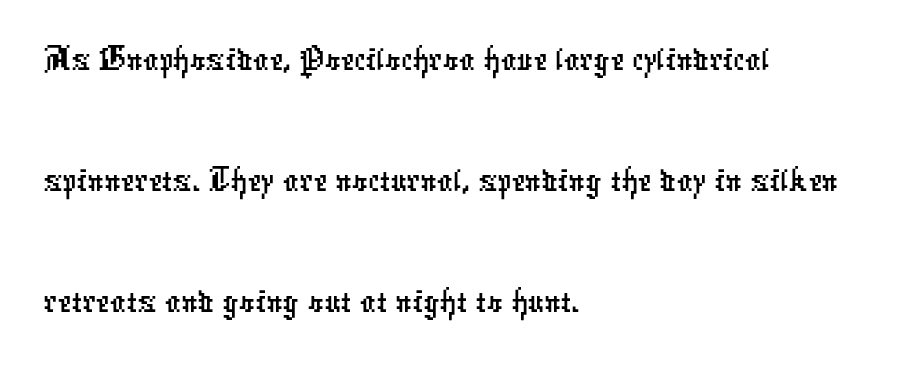
{"serif": "no", "width": "condensed", "stroke_contrast": "low", "x_height": "medium", "monospaced": "no", "underline": "no", "align": "left", "line_spacing": "normal", "line_spacing_ratio": 1.57, "letter_spacing": "normal", "letter_spacing_em": 0.0, "glyph_px": 77}
